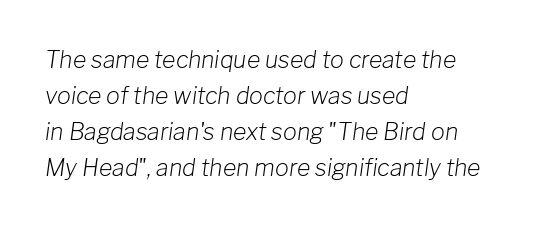
Q: Is the text bold? A: No.
Q: Is the text italic (slanted)? A: Yes, it leans right by about 8 degrees.
Q: Is the text underlined? A: No.
Q: How is the paragraph aligned? A: Left-aligned.
Q: Is the spacing between letters normal or unusually wide? A: Normal.
Q: Is the spacing between lines tight, normal or loose? A: Normal.
